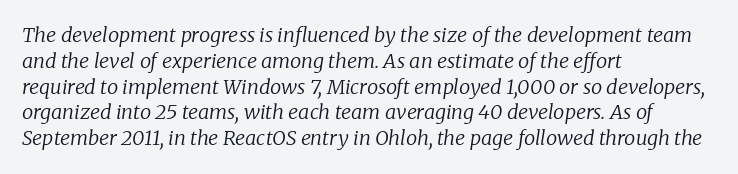
The image shows 20 px text type, italic (leaning right); set left-aligned, normal line spacing (1.29x), normal letter spacing, not underlined.
